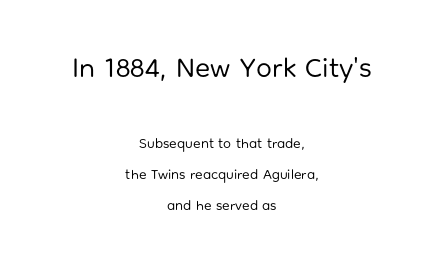
The image shows 28 px regular-weight sans-serif type, upright; set centered, loose line spacing (2.21x), normal letter spacing, not underlined; the first (top) block is 2.0x larger; low stroke contrast and a medium x-height.
